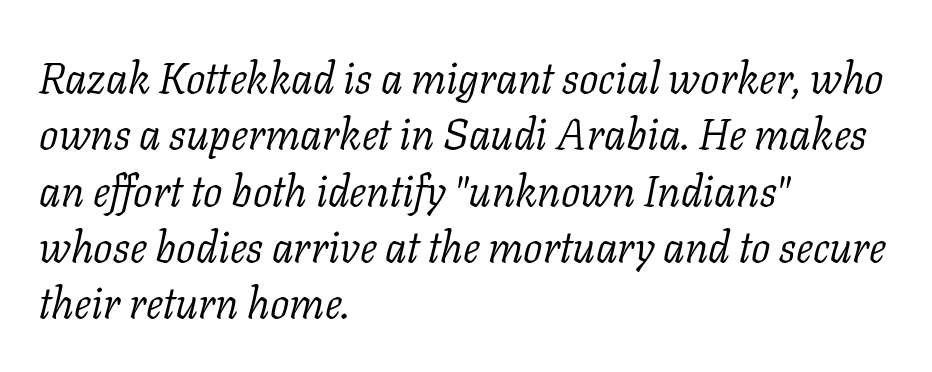
A typesetter would mark this as italic. The leading is moderate, giving the passage an even texture. Notice how the passage keeps a crisp vertical edge on the left only. Weight: not bold — regular or lighter. Do the characters align in a grid? No, the font is proportional.
